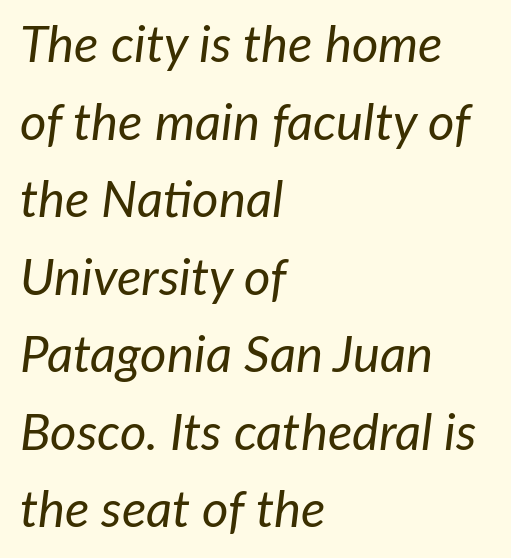
The image shows 51 px regular-weight type, italic (leaning right); set left-aligned, normal line spacing (1.52x), normal letter spacing, not underlined; low stroke contrast and a medium x-height.
